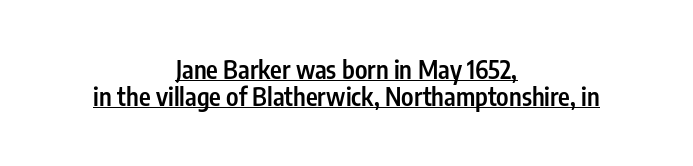
Q: Is the text bold? A: Semi-bold.
Q: Is the text italic (slanted)? A: No, it is upright.
Q: Is the text underlined? A: Yes.
Q: How is the paragraph aligned? A: Centered.
Q: Is the spacing between letters normal or unusually wide? A: Normal.
Q: Is the spacing between lines tight, normal or loose? A: Tight.
